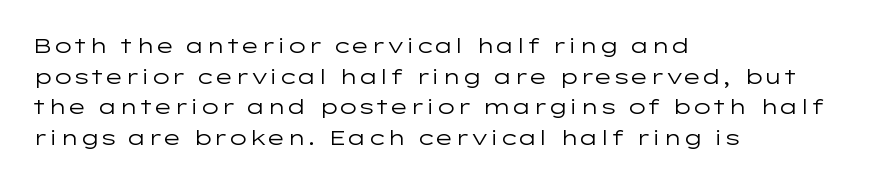
The image shows 21 px text type, upright; set left-aligned, normal line spacing (1.46x), normal letter spacing, not underlined.
